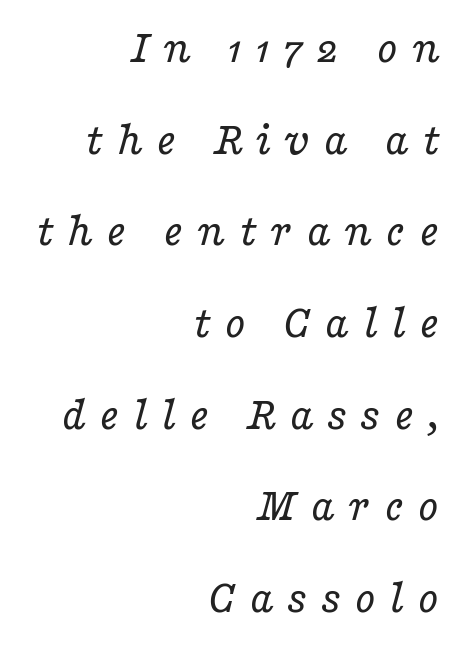
{"serif": "yes", "italic": "yes", "lean": "right", "slant_degrees": 16, "bold": "no", "weight": "regular", "width": "wide", "stroke_contrast": "low", "x_height": "medium", "monospaced": "no", "underline": "no", "align": "right", "line_spacing": "loose", "line_spacing_ratio": 1.91, "letter_spacing": "wide", "letter_spacing_em": 0.27, "glyph_px": 48}
